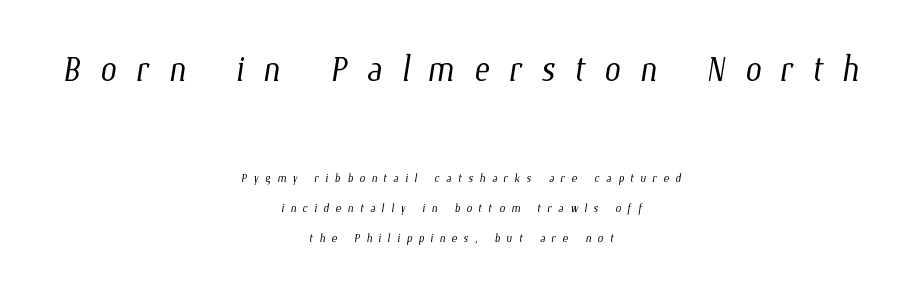
{"bold": "no", "weight": "light", "width": "condensed", "stroke_contrast": "low", "x_height": "medium", "monospaced": "no", "underline": "no", "align": "center", "line_spacing_ratio": 1.87, "letter_spacing": "wide", "letter_spacing_em": 0.4, "larger_block": "first", "size_ratio": 2.94, "glyph_px": 47}
